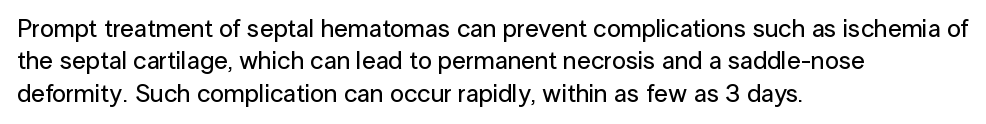
Is there much room between lines? A standard amount, neither cramped nor airy. The passage shown is not underscored anywhere. Visually the block forms a straight wall on the left and a jagged coastline on the right. The lettering holds an erect, upright posture throughout. This rendering leaves character spacing at its baseline value.
